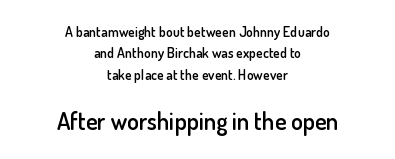
Q: Is the text bold? A: Semi-bold.
Q: Is the text italic (slanted)? A: No, it is upright.
Q: Is the text underlined? A: No.
Q: How is the paragraph aligned? A: Centered.
Q: Is the spacing between letters normal or unusually wide? A: Normal.
Q: Is the spacing between lines tight, normal or loose? A: Normal.
Q: Which block of text is set in a larger size, the first (top) or the second (bottom)? A: The second (bottom) one.
